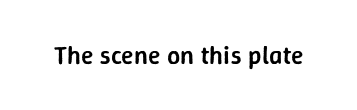
Q: Is the text bold? A: Semi-bold.
Q: Is the text italic (slanted)? A: No, it is upright.
Q: Is the text underlined? A: No.
Q: Is the spacing between letters normal or unusually wide? A: Normal.
